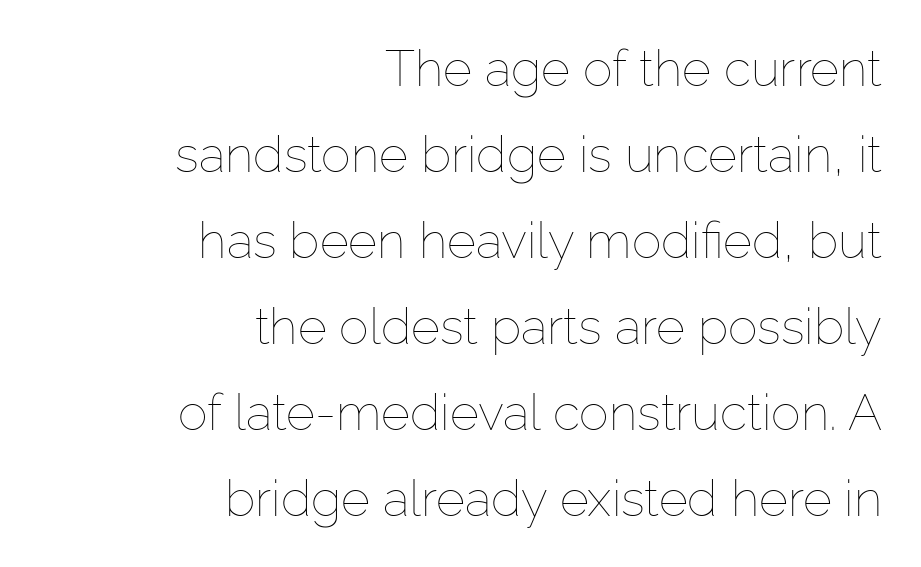
Q: Is the text bold? A: No.
Q: Is the text italic (slanted)? A: No, it is upright.
Q: Is the text underlined? A: No.
Q: How is the paragraph aligned? A: Right-aligned.
Q: Is the spacing between letters normal or unusually wide? A: Normal.
Q: Width (condensed, normal, or wide)? A: Normal.
Q: Stroke contrast? A: Low.
Q: x-height? A: Medium.
Q: Monospaced? A: No.
